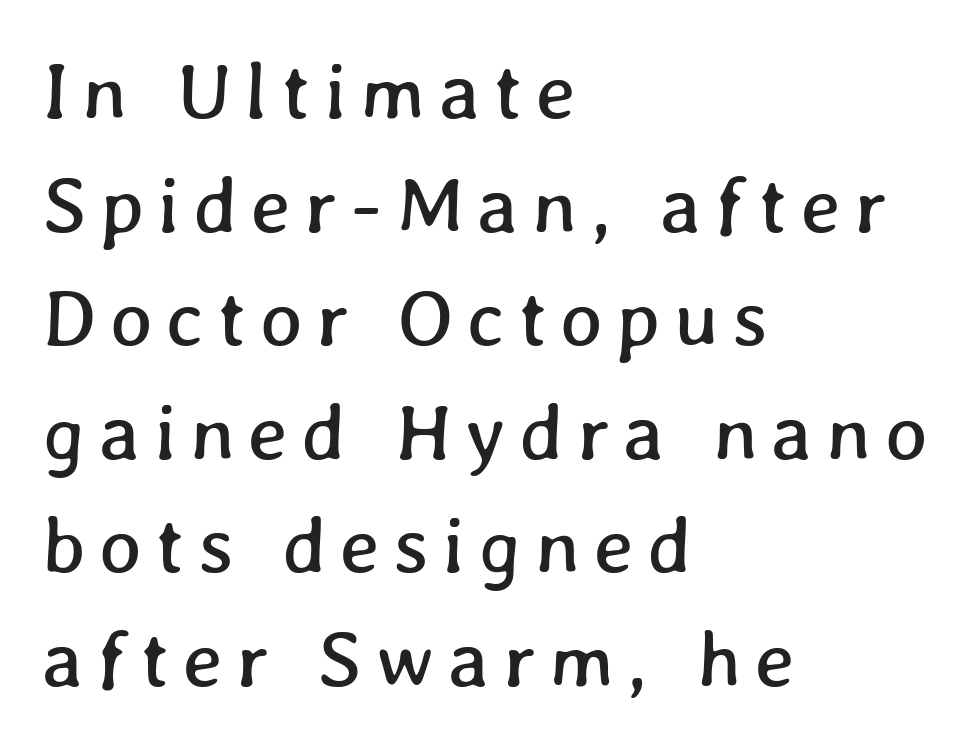
The image shows 80 px text type; set left-aligned, normal line spacing (1.42x), not underlined; low stroke contrast and a medium x-height.
